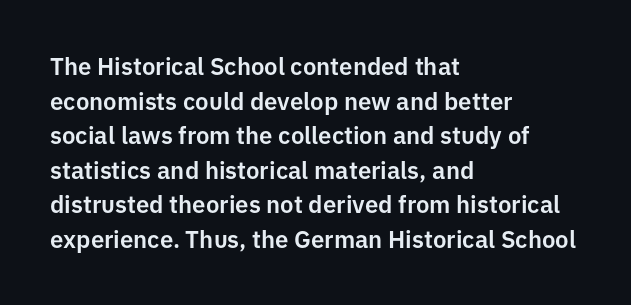
{"italic": "no", "underline": "no", "align": "left", "line_spacing": "normal", "line_spacing_ratio": 1.44, "letter_spacing": "normal", "letter_spacing_em": 0.0, "glyph_px": 24}
